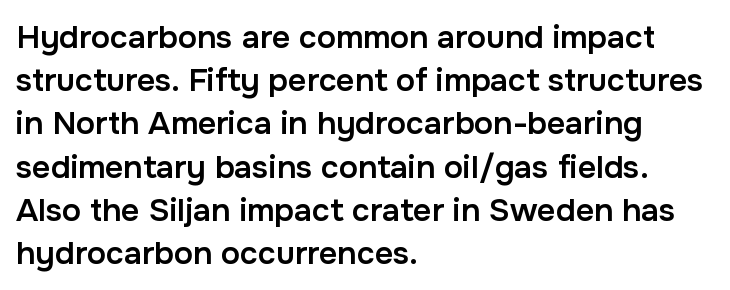
Characters follow at the spacing the type designer built in. Summary of weight: moderately heavy, a semibold. Left-aligned paragraph, ragged on the right. The letters advance in unequal steps, a hallmark of proportional type. Do the letters lean? They stand straight.
